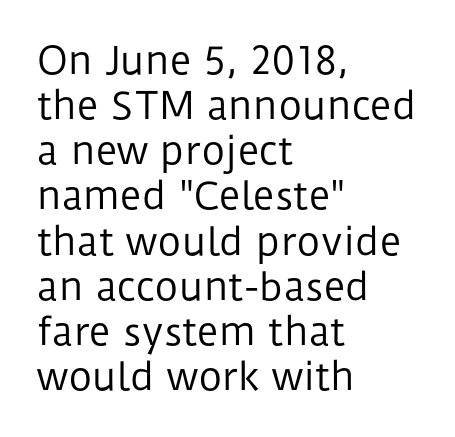
The passage shown is typed in a proportional face where columns would drift. Stems and bowls with no extra thickness — not bold. The letters stand upright; this is a roman face. Nope, no serifs anywhere on these letters. The setting favours the left margin, as ordinary paragraphs usually do. Just letters on the line, the space beneath them empty.
